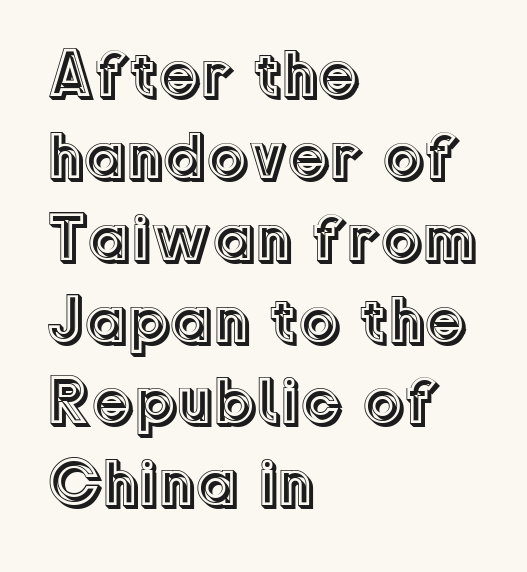
Q: Is the text italic (slanted)? A: No, it is upright.
Q: Is the text underlined? A: No.
Q: How is the paragraph aligned? A: Left-aligned.
Q: Is the spacing between letters normal or unusually wide? A: Normal.
Q: Width (condensed, normal, or wide)? A: Normal.
Q: x-height? A: Medium.
Q: Monospaced? A: No.
